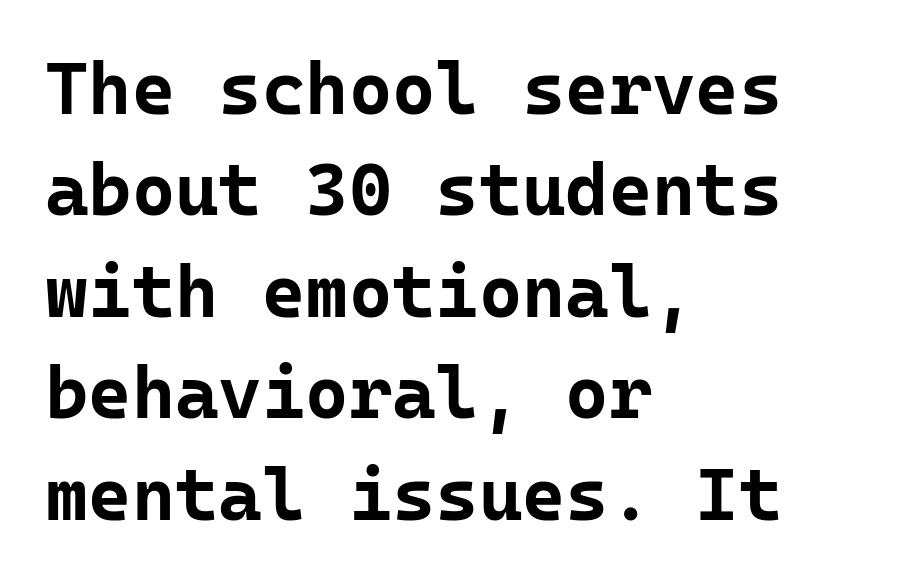
The image shows 74 px bold sans-serif type, upright, monospaced; set left-aligned, normal line spacing (1.37x), normal letter spacing, not underlined; low stroke contrast and a medium x-height.
